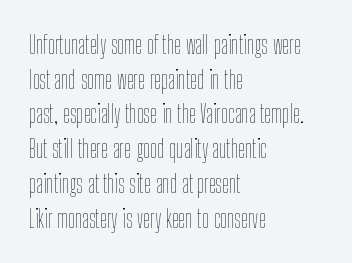
The image shows 25 px text type, upright; set left-aligned, normal line spacing (1.39x), normal letter spacing, not underlined.
